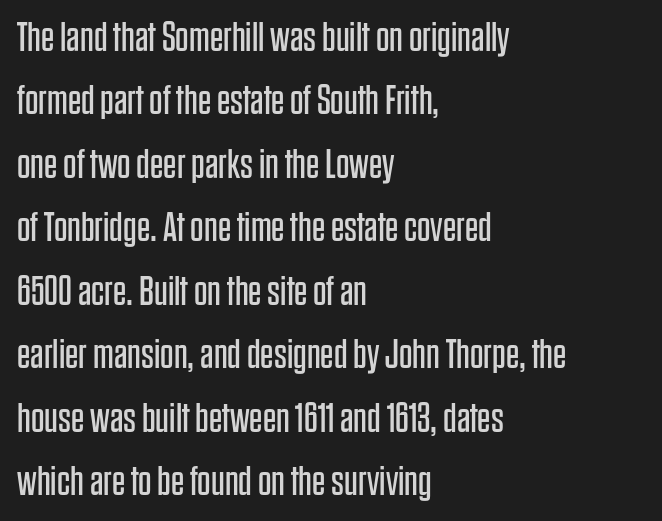
Q: Is the text bold? A: No.
Q: Is the text italic (slanted)? A: No, it is upright.
Q: Is the typeface a serif or a sans-serif typeface? A: Sans-serif.
Q: Is the text underlined? A: No.
Q: How is the paragraph aligned? A: Left-aligned.
Q: Is the spacing between letters normal or unusually wide? A: Normal.
Q: Is the spacing between lines tight, normal or loose? A: Normal.
Q: Width (condensed, normal, or wide)? A: Condensed.
Q: Stroke contrast? A: Low.
Q: x-height? A: Large.
Q: Monospaced? A: No.
